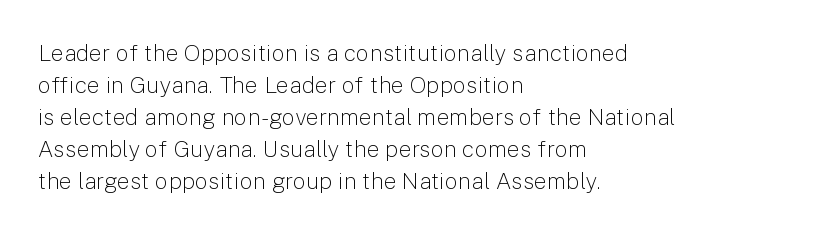
Q: Is the text bold? A: No.
Q: Is the text italic (slanted)? A: No, it is upright.
Q: Is the text underlined? A: No.
Q: How is the paragraph aligned? A: Left-aligned.
Q: Is the spacing between letters normal or unusually wide? A: Normal.
Q: Is the spacing between lines tight, normal or loose? A: Normal.
